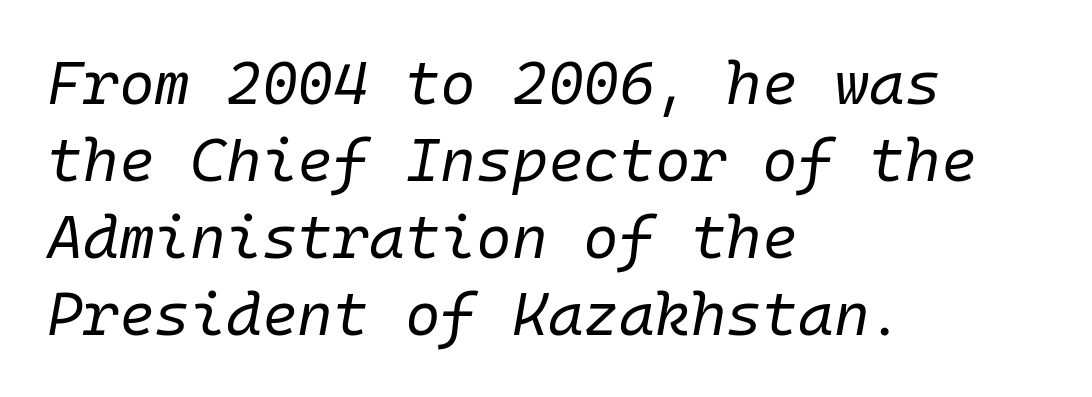
Is this a fixed-width face? Yes — each glyph sits in an identical cell. You can tell it's italic because the verticals aren't actually vertical. These lines stack with their left ends in a neat column. Quick note: underline off. One glance says typical: line gaps are just what's usual. Honestly, the letter spacing is just normal — you wouldn't notice it.
